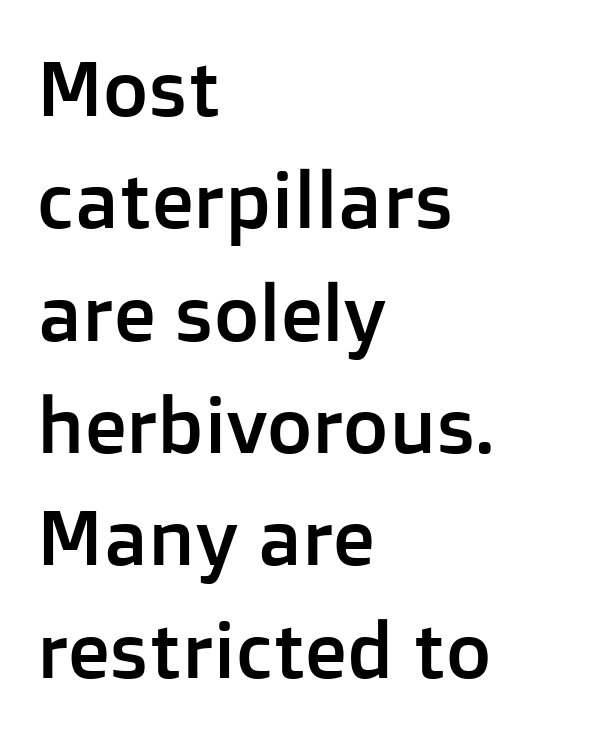
Q: Is the text italic (slanted)? A: No, it is upright.
Q: Is the typeface a serif or a sans-serif typeface? A: Sans-serif.
Q: Is the text underlined? A: No.
Q: How is the paragraph aligned? A: Left-aligned.
Q: Is the spacing between letters normal or unusually wide? A: Normal.
Q: Is the spacing between lines tight, normal or loose? A: Normal.
Q: Width (condensed, normal, or wide)? A: Normal.
Q: Stroke contrast? A: Low.
Q: x-height? A: Medium.
Q: Monospaced? A: No.
